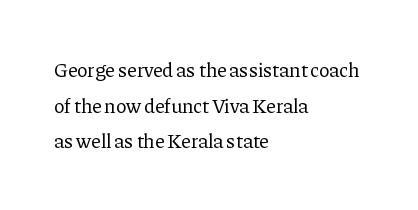
The image shows 20 px text type, upright; set left-aligned, line spacing 1.78x, normal letter spacing, not underlined.
